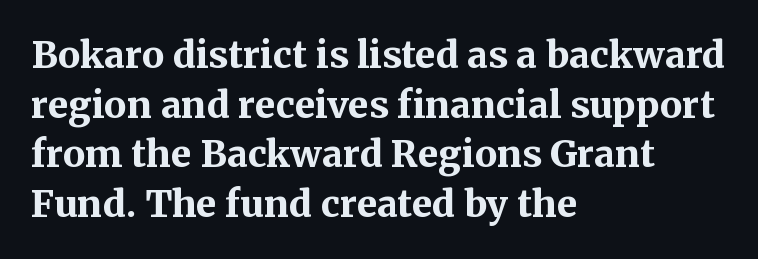
Proportional: the letters do not fall into vertical columns. Emphasis by weight is at full strength: bold. This is the regular roman posture of the typeface. In terms of letterspacing, this is plain default setting. Unmarked baselines from the first word to the last. Where is the straight margin? On the left.
